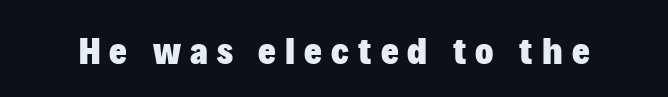
The image shows 38 px heavy sans-serif type, upright; set unusually wide letter spacing (+0.24 em), not underlined; low stroke contrast and a medium x-height.
